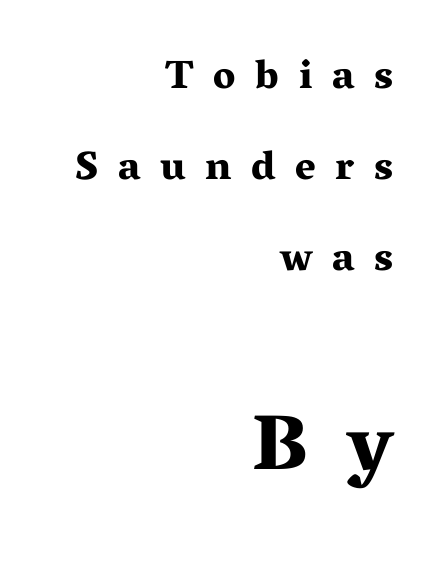
{"serif": "yes", "italic": "no", "bold": "yes", "weight": "bold", "width": "wide", "stroke_contrast": "medium", "x_height": "medium", "monospaced": "no", "underline": "no", "align": "right", "line_spacing": "loose", "line_spacing_ratio": 2.28, "letter_spacing": "wide", "letter_spacing_em": 0.49, "larger_block": "second", "size_ratio": 1.98, "glyph_px": 79}
